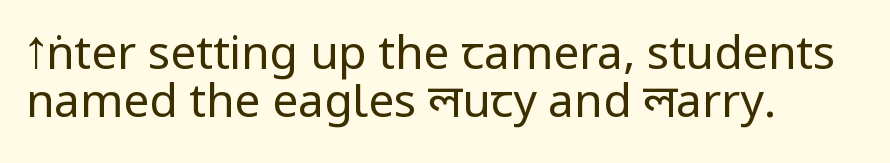
The lines are packed closely together with very little leading. The strip under each line holds only bare page. A sans-serif font was chosen for this passage. Vertical strokes here are truly vertical.
